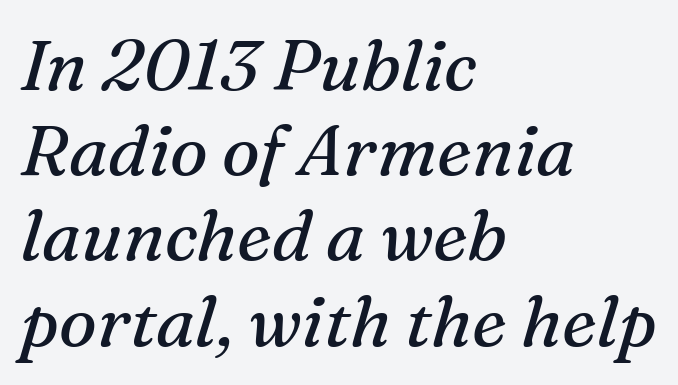
The image shows 71 px regular-weight serif type, italic (leaning right); set left-aligned, line spacing 1.2x, normal letter spacing, not underlined; medium stroke contrast and a medium x-height.
